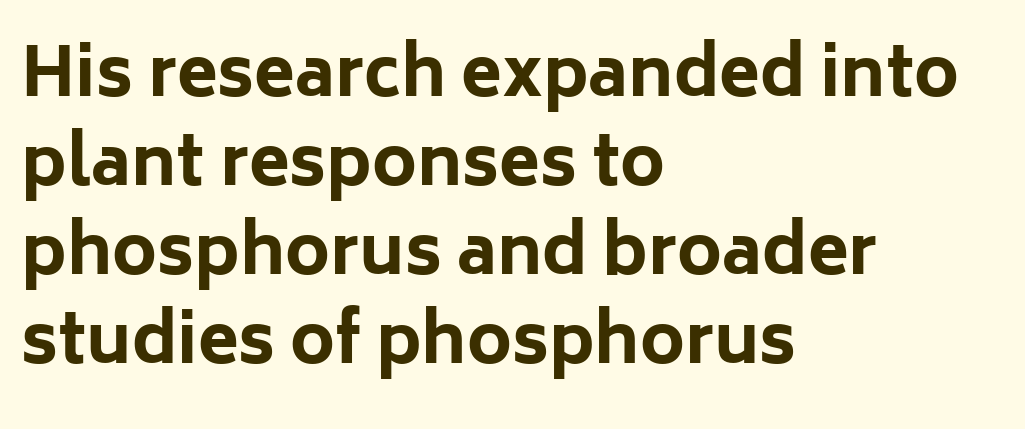
The image shows 67 px bold sans-serif type, upright; set left-aligned, normal line spacing (1.33x), normal letter spacing, not underlined; low stroke contrast and a medium x-height.
